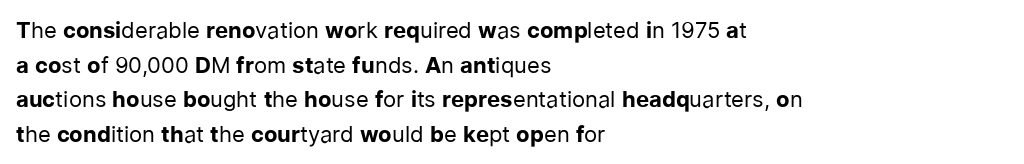
{"italic": "no", "bold": "no", "underline": "no", "align": "left", "line_spacing": "normal", "line_spacing_ratio": 1.57, "letter_spacing": "normal", "letter_spacing_em": 0.0, "glyph_px": 22}
